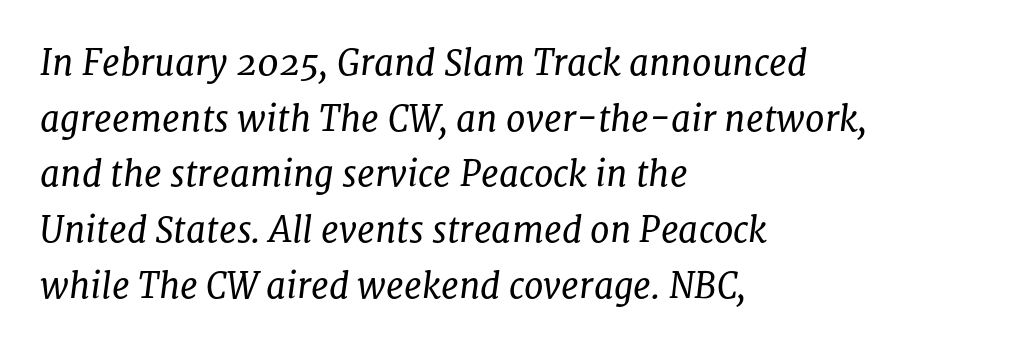
{"serif": "yes", "italic": "yes", "lean": "right", "slant_degrees": 8, "bold": "no", "weight": "regular", "width": "normal", "stroke_contrast": "low", "x_height": "medium", "monospaced": "no", "underline": "no", "align": "left", "line_spacing": "normal", "line_spacing_ratio": 1.59, "letter_spacing": "normal", "letter_spacing_em": 0.0, "glyph_px": 35}
